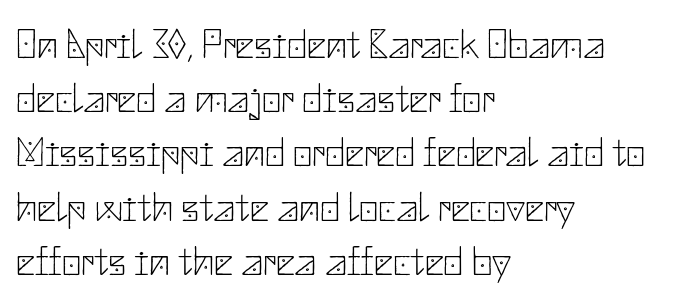
The image shows 42 px thin sans-serif type, upright; set left-aligned, normal line spacing (1.29x), normal letter spacing, not underlined; low stroke contrast and a small x-height.
